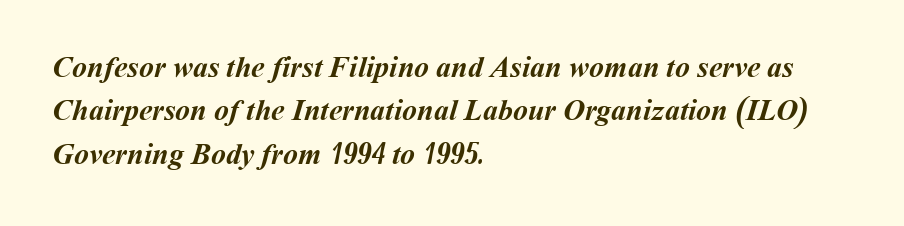
Q: Is the text bold? A: Yes.
Q: Is the text underlined? A: No.
Q: How is the paragraph aligned? A: Left-aligned.
Q: Is the spacing between letters normal or unusually wide? A: Normal.
Q: Is the spacing between lines tight, normal or loose? A: Normal.
Q: Width (condensed, normal, or wide)? A: Normal.
Q: Stroke contrast? A: Medium.
Q: x-height? A: Medium.
Q: Monospaced? A: No.
